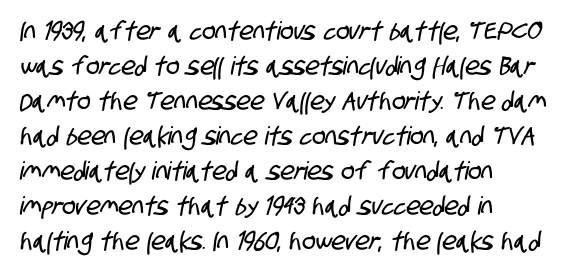
{"underline": "no", "align": "left", "line_spacing": "normal", "line_spacing_ratio": 1.4, "letter_spacing": "normal", "letter_spacing_em": 0.0, "glyph_px": 25}
